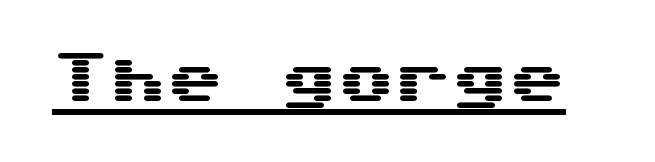
The image shows 57 px wide sans-serif type, upright; set normal letter spacing, underlined; medium stroke contrast and a medium x-height.
